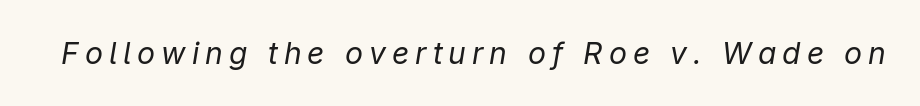
Q: Is the text bold? A: No.
Q: Is the text italic (slanted)? A: Yes, it leans right by about 9 degrees.
Q: Is the text underlined? A: No.
Q: Is the spacing between letters normal or unusually wide? A: Unusually wide.
Q: Width (condensed, normal, or wide)? A: Normal.
Q: Stroke contrast? A: Low.
Q: x-height? A: Medium.
Q: Monospaced? A: No.
